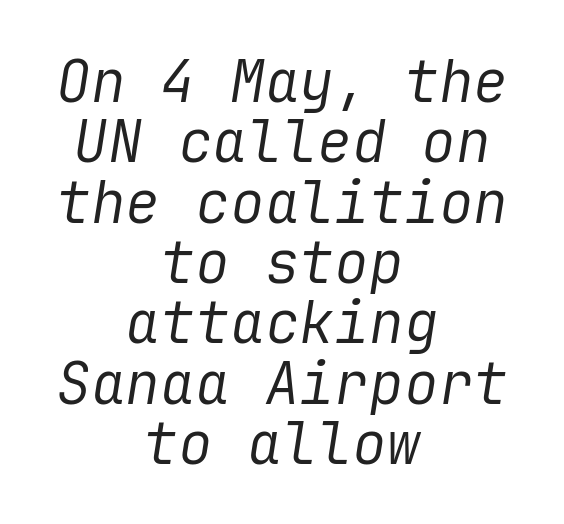
The image shows 58 px regular-weight type, italic (leaning right); set centered, tight line spacing (1.04x), normal letter spacing, not underlined; low stroke contrast and a medium x-height.
